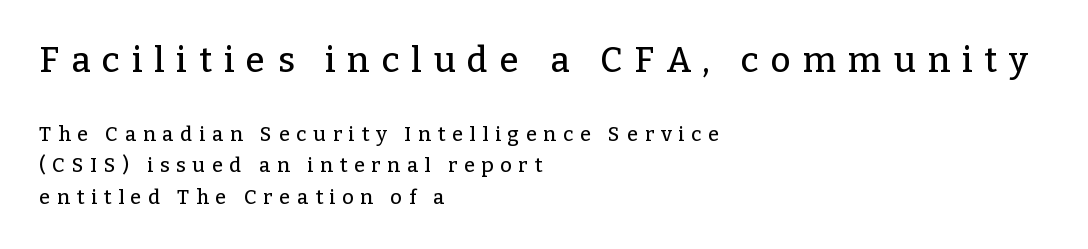
Reading down the column, the eye jumps a familiar distance to each next line. No italicization has been applied; the sample stays upright. The area under the type is left untouched. This sample is left-justified, so line endings fall wherever the words run out. Of the two passages, the one on top uses the larger point size.
